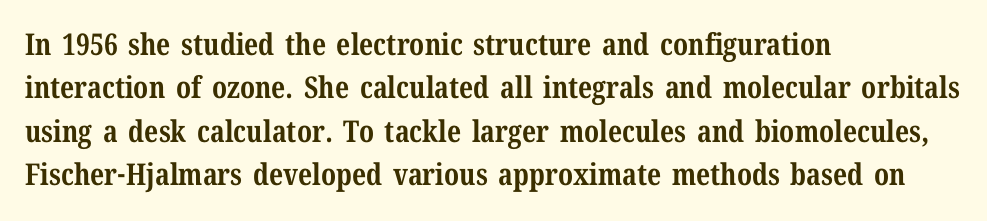
The image shows 30 px bold serif type, upright; set left-aligned, normal line spacing (1.45x), normal letter spacing, not underlined; medium stroke contrast and a medium x-height.
